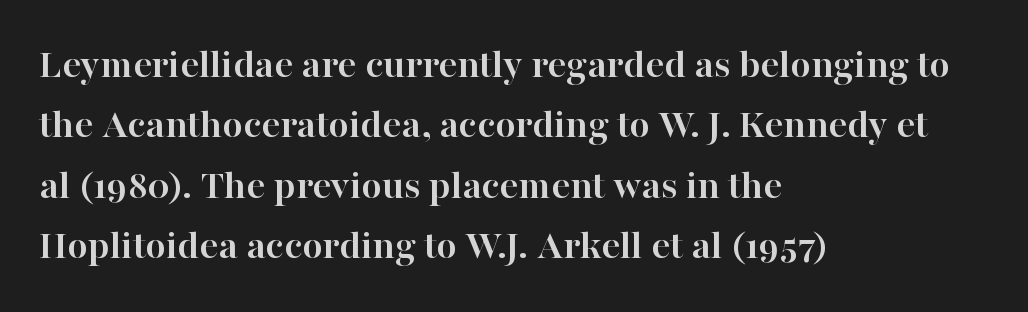
Q: Is the text bold? A: Yes.
Q: Is the text italic (slanted)? A: No, it is upright.
Q: Is the typeface a serif or a sans-serif typeface? A: Serif.
Q: Is the text underlined? A: No.
Q: How is the paragraph aligned? A: Left-aligned.
Q: Is the spacing between letters normal or unusually wide? A: Normal.
Q: Is the spacing between lines tight, normal or loose? A: Normal.
Q: Width (condensed, normal, or wide)? A: Normal.
Q: Stroke contrast? A: High.
Q: x-height? A: Medium.
Q: Monospaced? A: No.
